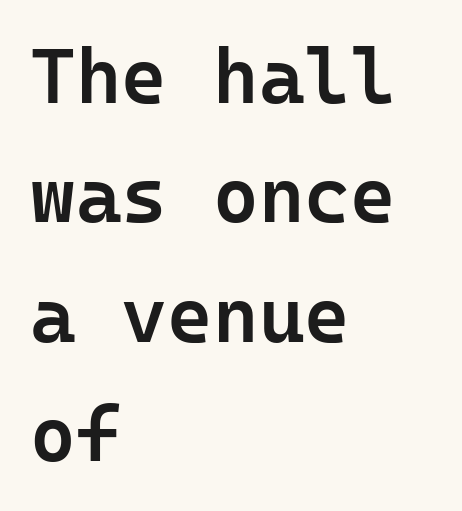
{"serif": "no", "italic": "no", "bold": "semi", "weight": "semibold", "width": "normal", "stroke_contrast": "low", "x_height": "medium", "monospaced": "yes", "underline": "no", "align": "left", "line_spacing": "normal", "line_spacing_ratio": 1.53, "letter_spacing": "normal", "letter_spacing_em": 0.0, "glyph_px": 78}
